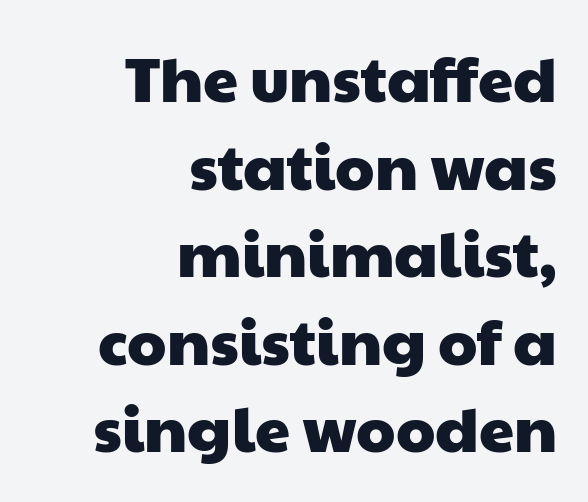
The ragged edge is on the left, which tells us the setting is flush right. Is this a sans? Yes — the strokes have no serifs. Observe the ordinary spacing: letters are neighbours, not strangers. Do the characters align in a grid? No, the font is proportional.
